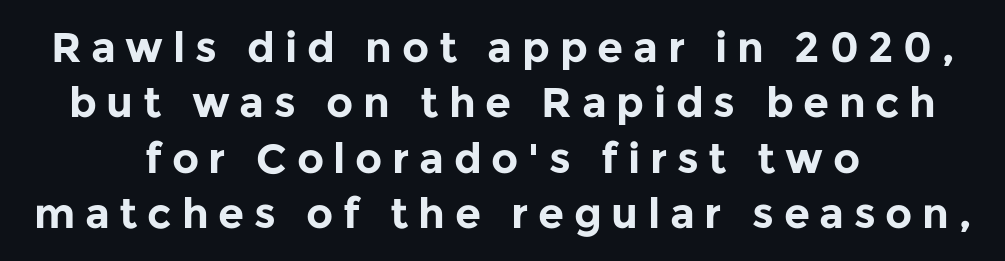
Each letter keeps its own natural width here, so spacing adapts to shape. Does the weight exceed regular? Yes, all the way to bold. Horizontal alignment here is central, giving a formal, balanced look. The letters stand upright; this is a roman face.
